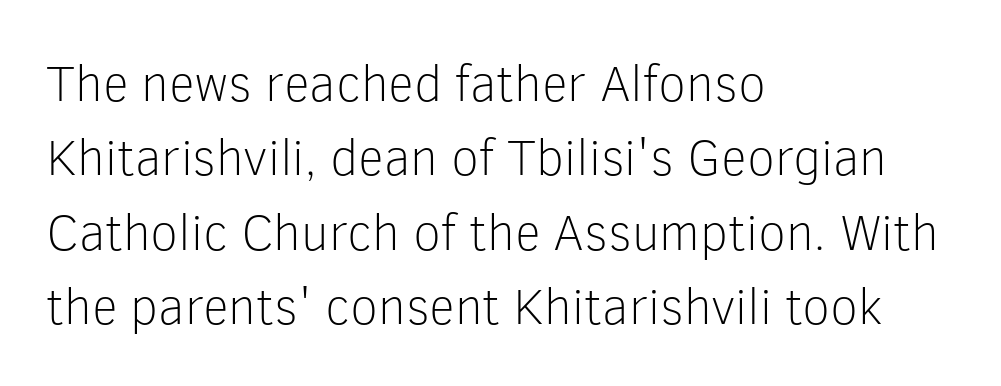
The rendering keeps characters at their native spacing. Vertically, the passage feels balanced, rows spaced as you'd expect. Observe the absence of serifs on each vertical stroke in this sample. Honestly, there is no underline to notice here at all. The setting favours the left margin, as ordinary paragraphs usually do. This is not heavy type; no bold has been used.
